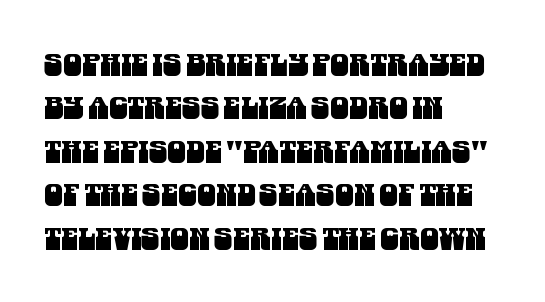
The image shows 30 px condensed sans-serif type; set left-aligned, normal line spacing (1.45x), normal letter spacing, not underlined; medium stroke contrast and a large x-height.
